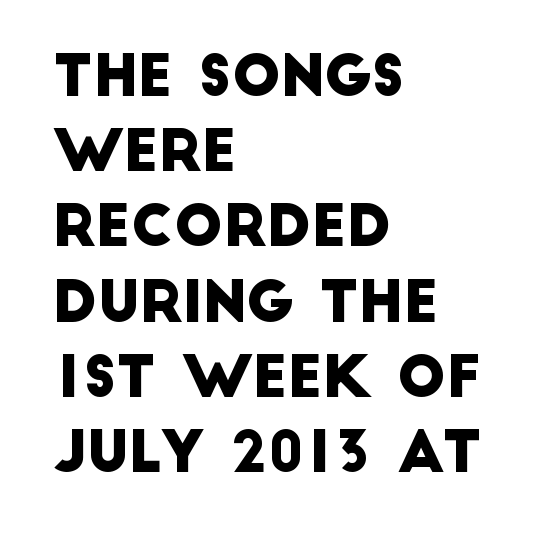
The rendering keeps characters at their native spacing. Anything drawn beneath the words? Only blank space. Classification — sans serif. The paragraph has a hard left edge and a soft right edge.
